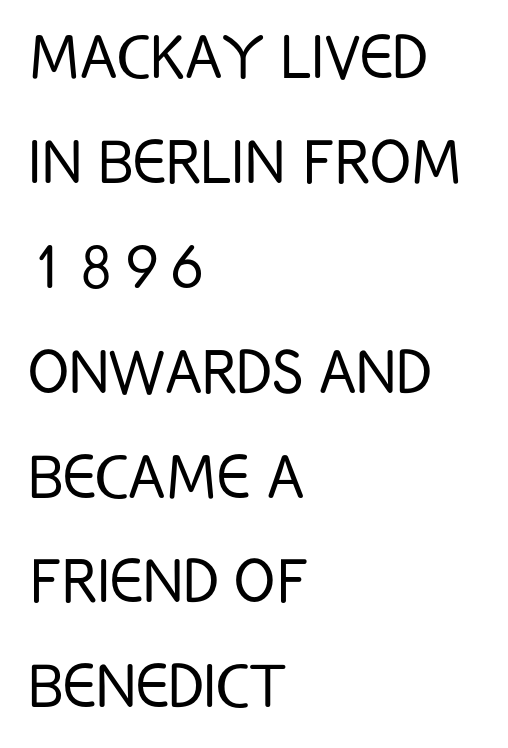
Q: Is the text bold? A: No.
Q: Is the text italic (slanted)? A: No, it is upright.
Q: Is the typeface a serif or a sans-serif typeface? A: Sans-serif.
Q: Is the text underlined? A: No.
Q: How is the paragraph aligned? A: Left-aligned.
Q: Is the spacing between letters normal or unusually wide? A: Normal.
Q: Is the spacing between lines tight, normal or loose? A: Normal.
Q: Width (condensed, normal, or wide)? A: Condensed.
Q: Stroke contrast? A: Low.
Q: x-height? A: Large.
Q: Monospaced? A: No.
